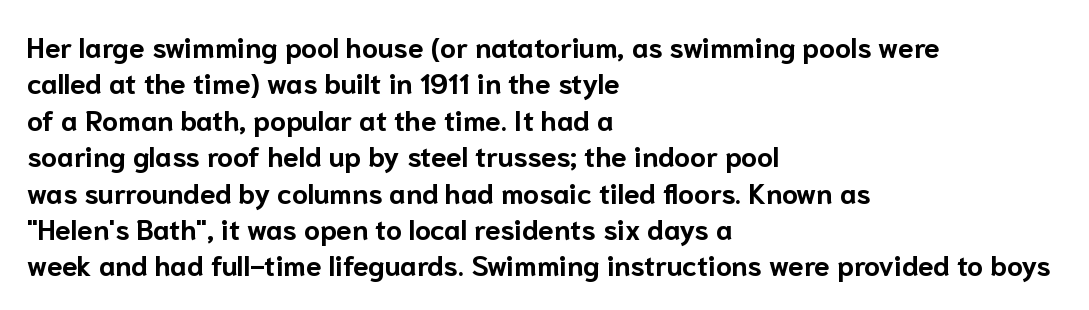
The image shows 28 px bold sans-serif type, upright; set left-aligned, normal line spacing (1.3x), normal letter spacing, not underlined; low stroke contrast and a medium x-height.
